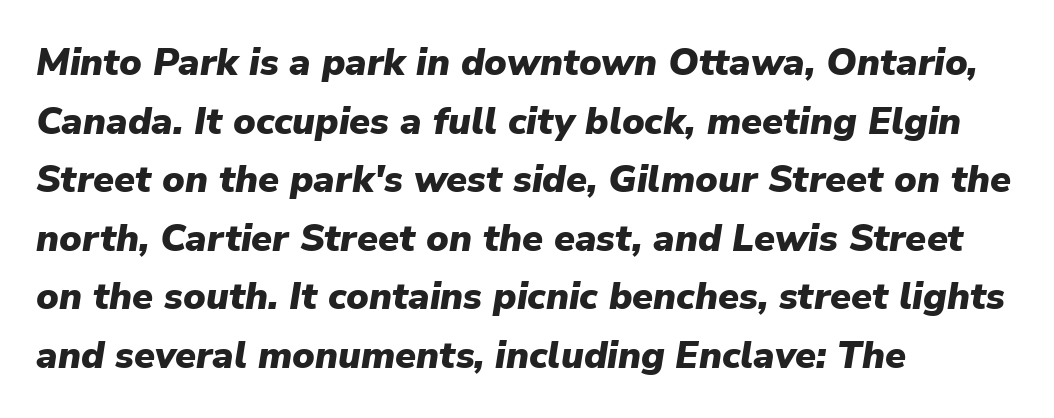
Q: Is the text bold? A: Yes.
Q: Is the text italic (slanted)? A: Yes, it leans right by about 9 degrees.
Q: Is the text underlined? A: No.
Q: How is the paragraph aligned? A: Left-aligned.
Q: Is the spacing between letters normal or unusually wide? A: Normal.
Q: Is the spacing between lines tight, normal or loose? A: Normal.
Q: Width (condensed, normal, or wide)? A: Normal.
Q: Stroke contrast? A: Low.
Q: x-height? A: Medium.
Q: Monospaced? A: No.
